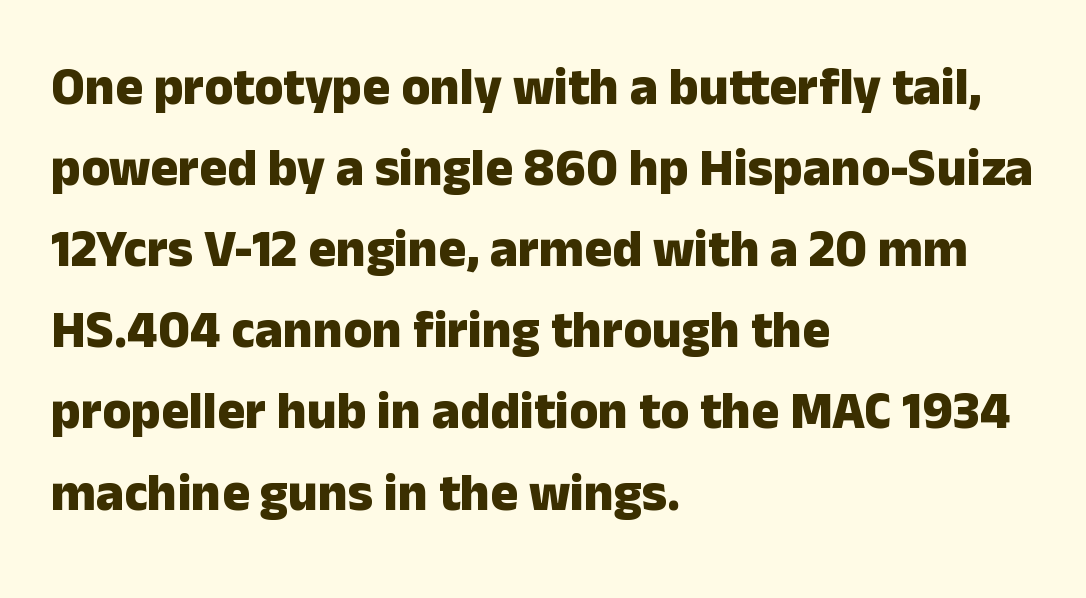
{"serif": "no", "italic": "no", "bold": "yes", "weight": "heavy", "width": "normal", "stroke_contrast": "low", "x_height": "medium", "monospaced": "no", "underline": "no", "align": "left", "line_spacing": "normal", "line_spacing_ratio": 1.56, "letter_spacing": "normal", "letter_spacing_em": 0.0, "glyph_px": 52}
